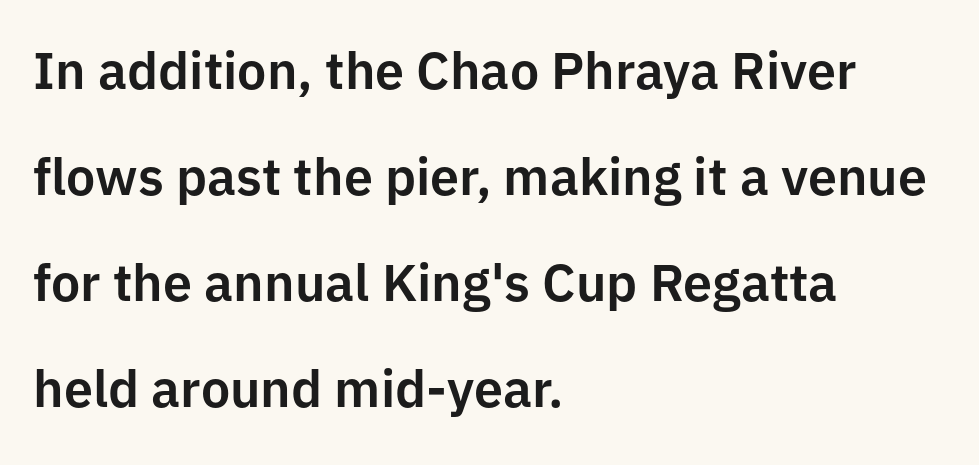
The image shows 52 px sans-serif type, upright; set left-aligned, loose line spacing (2.04x), normal letter spacing, not underlined; low stroke contrast and a medium x-height.
